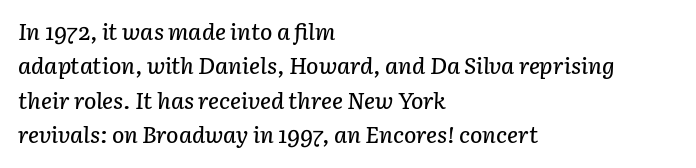
Is the block centered? No — it sits flush against the left margin. Honestly, the row spacing looks completely unremarkable. Glance below the letters and you will spot only blank space. Here the glyphs are tracked normally, forming tight word shapes.
